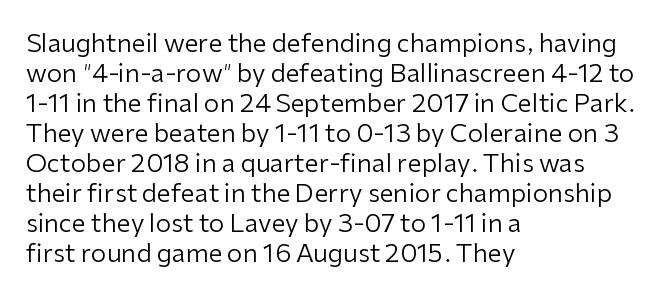
The image shows 25 px text type, upright; set left-aligned, line spacing 1.2x, normal letter spacing, not underlined.
